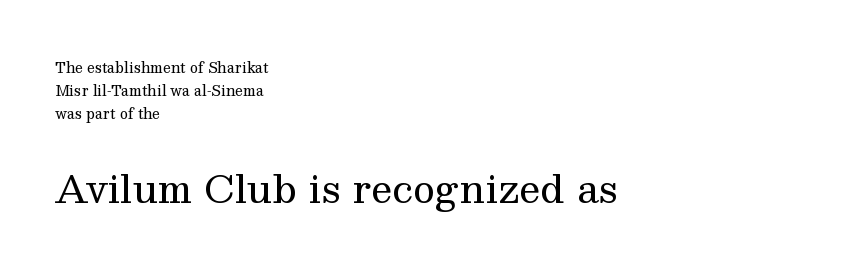
The space beneath each line is pristine and unruled. You can tell from the footed stems that serif type was used. Quick note: interline space is typical. Varying glyph widths throughout — classic text-font behaviour. The block sitting lower on the canvas is the one with enlarged characters.
